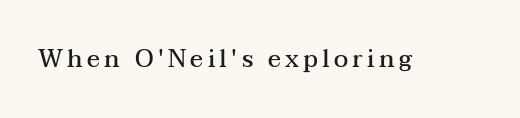
{"italic": "no", "bold": "semi", "underline": "no", "glyph_px": 24}
